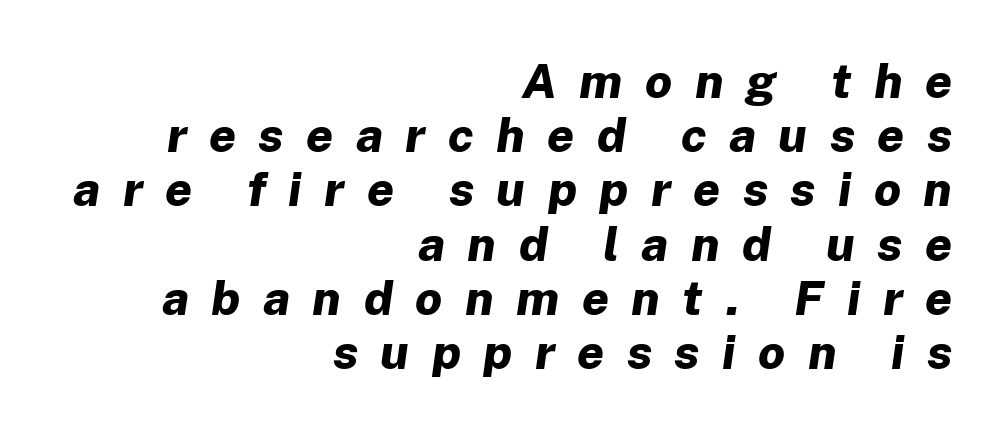
{"italic": "yes", "lean": "right", "slant_degrees": 8, "bold": "yes", "weight": "bold", "width": "normal", "stroke_contrast": "low", "x_height": "medium", "monospaced": "no", "underline": "no", "align": "right", "line_spacing": "tight", "line_spacing_ratio": 1.13, "letter_spacing": "wide", "letter_spacing_em": 0.47, "glyph_px": 48}
